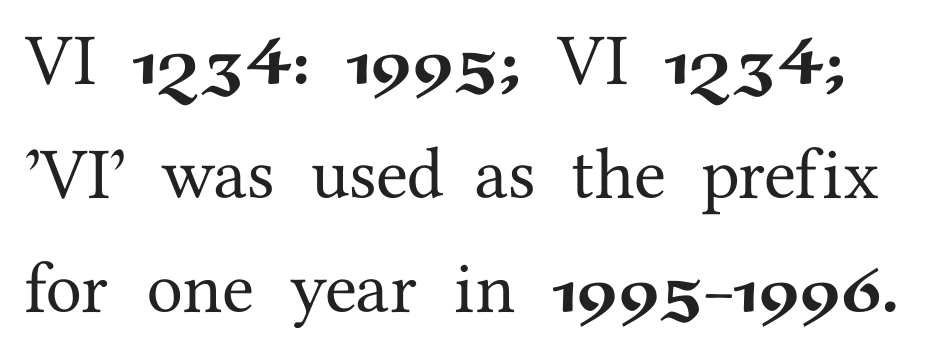
The image shows 73 px serif type, upright; set normal line spacing (1.56x), normal letter spacing, not underlined; medium stroke contrast and a medium x-height.
